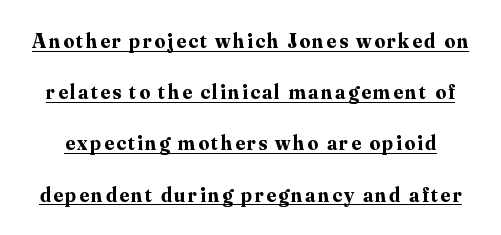
Q: Is the text bold? A: Yes.
Q: Is the text italic (slanted)? A: No, it is upright.
Q: Is the text underlined? A: Yes.
Q: Is the spacing between lines tight, normal or loose? A: Loose.
